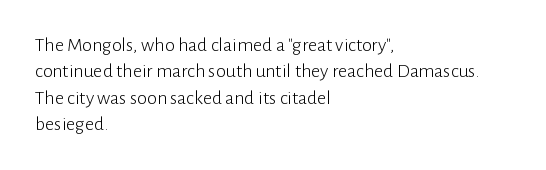
{"italic": "no", "bold": "no", "underline": "no", "align": "left", "line_spacing": "normal", "line_spacing_ratio": 1.32, "letter_spacing": "normal", "letter_spacing_em": 0.0, "glyph_px": 20}
